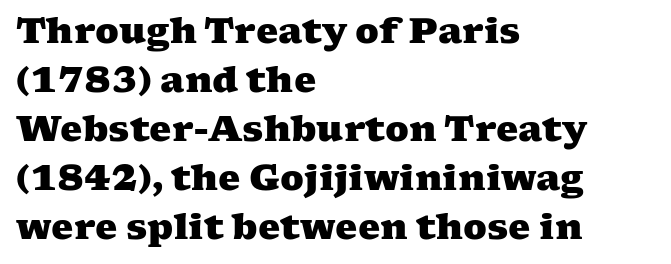
Q: Is the text bold? A: Yes.
Q: Is the typeface a serif or a sans-serif typeface? A: Serif.
Q: Is the text underlined? A: No.
Q: How is the paragraph aligned? A: Left-aligned.
Q: Is the spacing between letters normal or unusually wide? A: Normal.
Q: Is the spacing between lines tight, normal or loose? A: Normal.
Q: Width (condensed, normal, or wide)? A: Wide.
Q: Stroke contrast? A: Medium.
Q: x-height? A: Medium.
Q: Monospaced? A: No.
